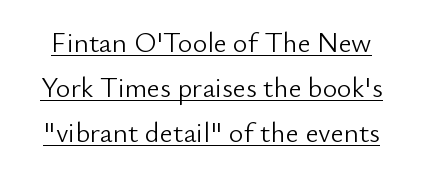
Q: Is the text bold? A: No.
Q: Is the text italic (slanted)? A: No, it is upright.
Q: Is the typeface a serif or a sans-serif typeface? A: Sans-serif.
Q: Is the text underlined? A: Yes.
Q: Is the spacing between letters normal or unusually wide? A: Normal.
Q: Is the spacing between lines tight, normal or loose? A: Normal.
Q: Width (condensed, normal, or wide)? A: Normal.
Q: Stroke contrast? A: Low.
Q: x-height? A: Small.
Q: Monospaced? A: No.
